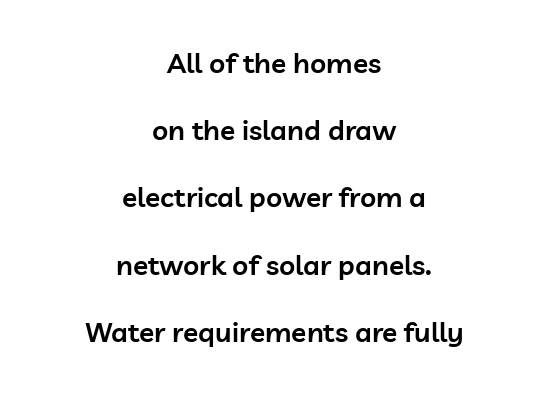
{"serif": "no", "italic": "no", "bold": "semi", "weight": "semibold", "width": "normal", "stroke_contrast": "low", "x_height": "medium", "monospaced": "no", "underline": "no", "align": "center", "line_spacing": "loose", "line_spacing_ratio": 2.4, "letter_spacing": "normal", "letter_spacing_em": 0.0, "glyph_px": 28}
